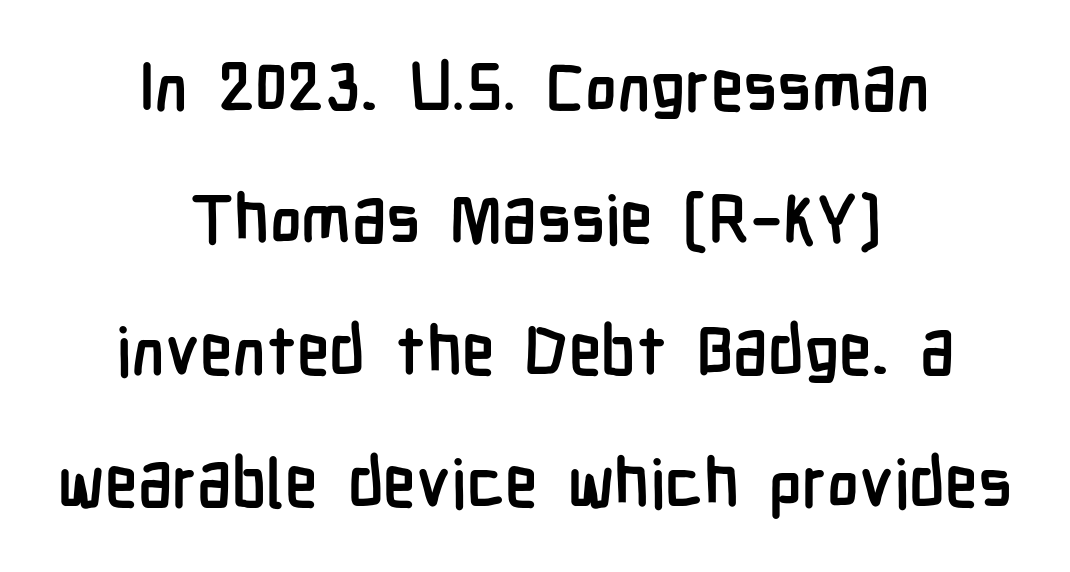
Font category for this specimen: sans-serif. The space beneath each line is pristine and unruled. Here the designer chose a conventional face with non-uniform glyph widths. Students, this is bold: see how much ink each stroke carries. The passage shown stacks its lines with a broad gap. The gaps between neighbouring characters are ordinary and unremarkable.
